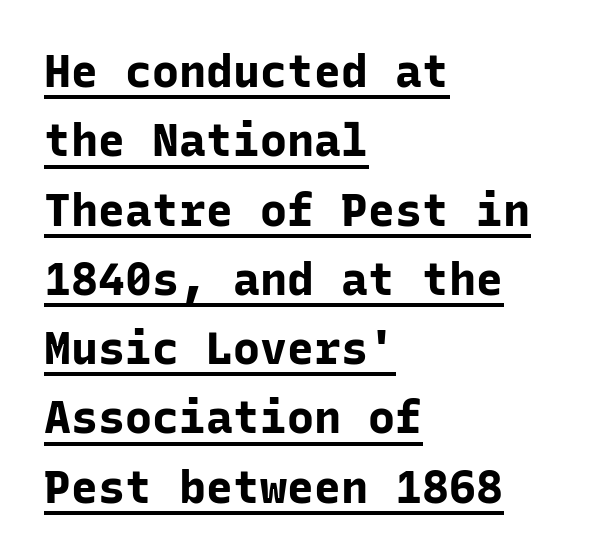
{"serif": "no", "italic": "no", "bold": "yes", "weight": "bold", "width": "normal", "stroke_contrast": "low", "x_height": "medium", "monospaced": "yes", "underline": "yes", "align": "left", "line_spacing": "normal", "line_spacing_ratio": 1.54, "letter_spacing": "normal", "letter_spacing_em": 0.0, "glyph_px": 45}
